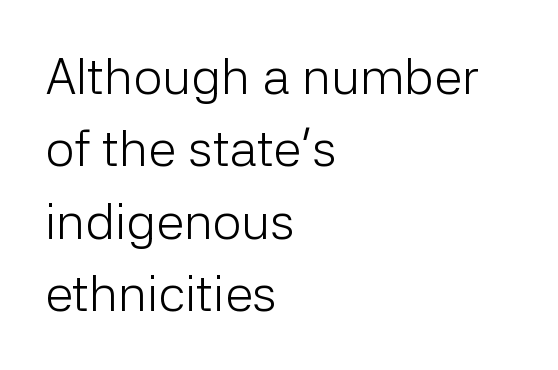
Q: Is the text bold? A: No.
Q: Is the text italic (slanted)? A: No, it is upright.
Q: Is the typeface a serif or a sans-serif typeface? A: Sans-serif.
Q: Is the text underlined? A: No.
Q: How is the paragraph aligned? A: Left-aligned.
Q: Is the spacing between letters normal or unusually wide? A: Normal.
Q: Is the spacing between lines tight, normal or loose? A: Normal.
Q: Width (condensed, normal, or wide)? A: Normal.
Q: Stroke contrast? A: Low.
Q: x-height? A: Medium.
Q: Monospaced? A: No.
